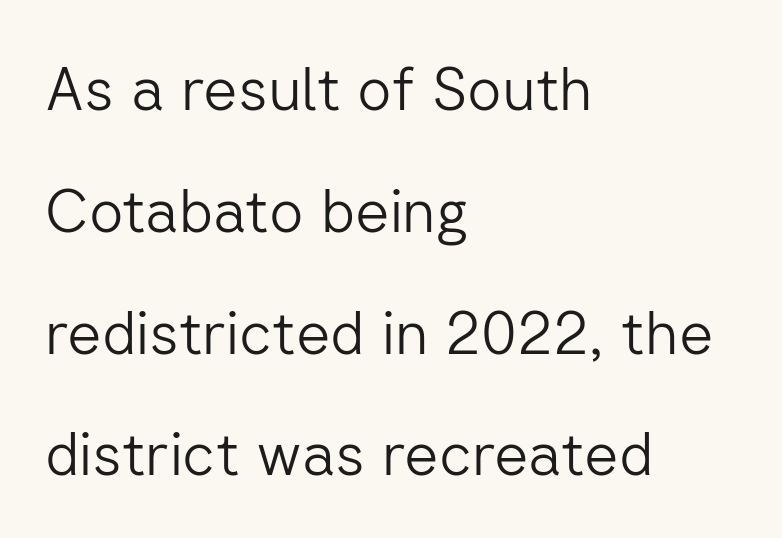
Look at the tracking — it's just the regular setting, nothing added. Counters stay open thanks to moderate or lighter strokes. Check where the strokes stop: nothing finishes them off — pure sans. Teacher's note: observe the even left margin — that is flush-left alignment. Think of a printed novel: that variable character pitch is what you see here.
